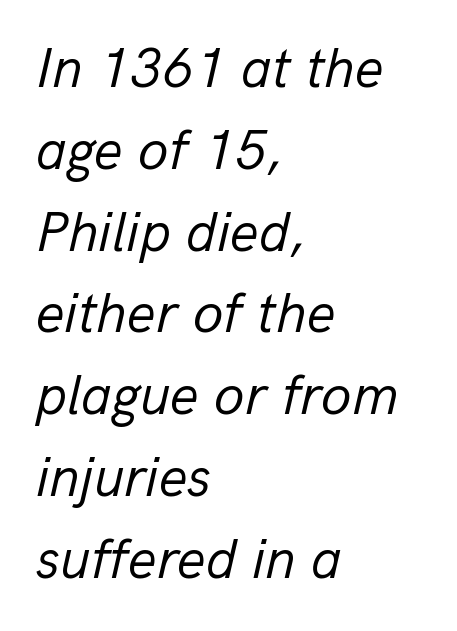
The image shows 56 px regular-weight type, italic (leaning right); set left-aligned, normal line spacing (1.46x), normal letter spacing, not underlined; low stroke contrast and a medium x-height.
